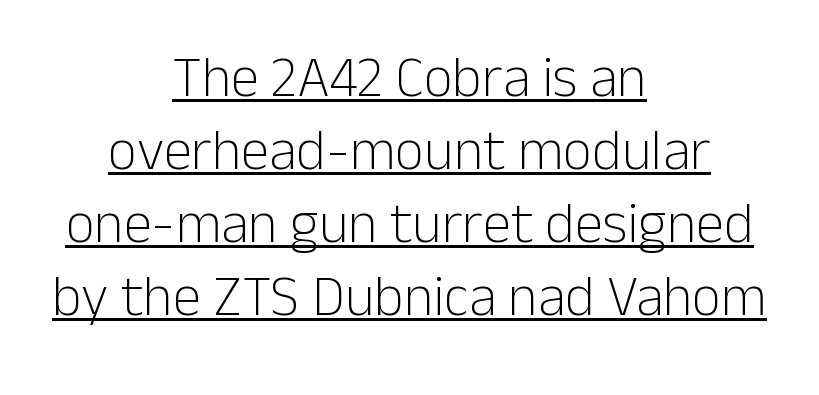
The image shows 57 px light sans-serif type, upright; set centered, normal line spacing (1.28x), normal letter spacing, underlined; low stroke contrast and a medium x-height.
